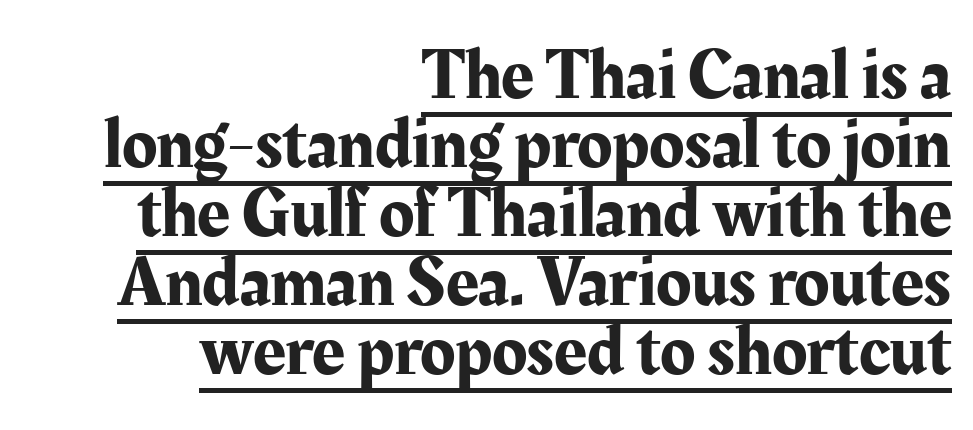
Q: Is the text italic (slanted)? A: No, it is upright.
Q: Is the typeface a serif or a sans-serif typeface? A: Serif.
Q: Is the text underlined? A: Yes.
Q: How is the paragraph aligned? A: Right-aligned.
Q: Is the spacing between letters normal or unusually wide? A: Normal.
Q: Is the spacing between lines tight, normal or loose? A: Tight.
Q: Width (condensed, normal, or wide)? A: Normal.
Q: Stroke contrast? A: Medium.
Q: x-height? A: Medium.
Q: Monospaced? A: No.
